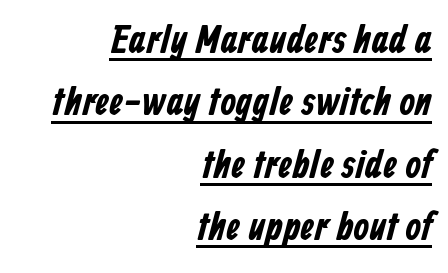
{"serif": "no", "width": "condensed", "stroke_contrast": "low", "x_height": "medium", "monospaced": "no", "underline": "yes", "align": "right", "line_spacing": "normal", "line_spacing_ratio": 1.56, "letter_spacing": "normal", "letter_spacing_em": 0.0, "glyph_px": 40}
